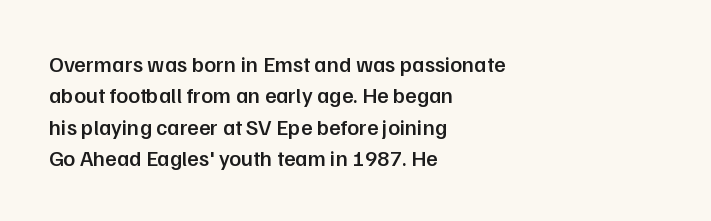
Successive baselines arrive at the customary interval. Horizontally, the lines are justified to the leading edge only. Short note: letters normally spaced. Emphasis by weight is partial: semibold. The gap between lines stays unmarked. Ordinary non-slanted type is in use.
